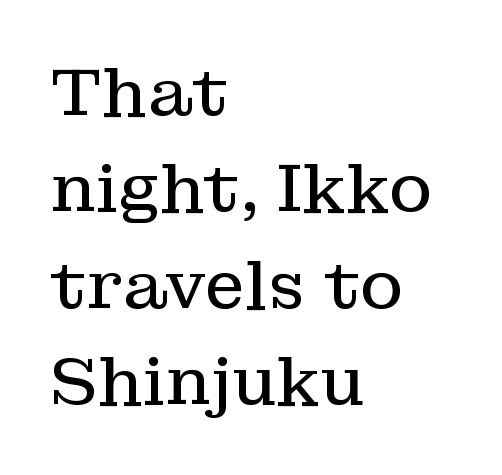
The image shows 66 px regular-weight serif type, upright; set left-aligned, normal line spacing (1.46x), normal letter spacing, not underlined; low stroke contrast and a medium x-height.
